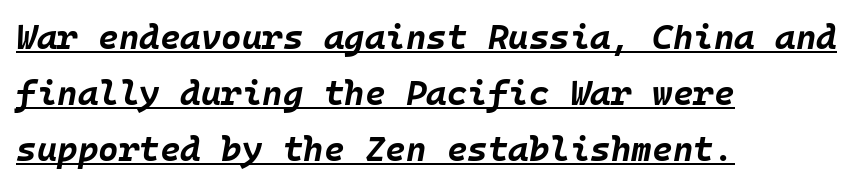
Look at the stroke-to-counter ratio: heavy, a bold. No extra tracking has been applied to these lines. A rule runs beneath these lines of type. The face used here has a pronounced slope to its letters. Horizontal alignment here is leftward, the default for most running prose.
